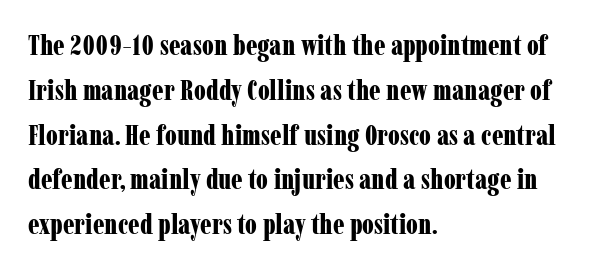
{"serif": "yes", "italic": "no", "bold": "yes", "weight": "bold", "width": "condensed", "stroke_contrast": "low", "x_height": "medium", "monospaced": "no", "underline": "no", "align": "left", "line_spacing": "normal", "line_spacing_ratio": 1.6, "letter_spacing": "normal", "letter_spacing_em": 0.0, "glyph_px": 28}
